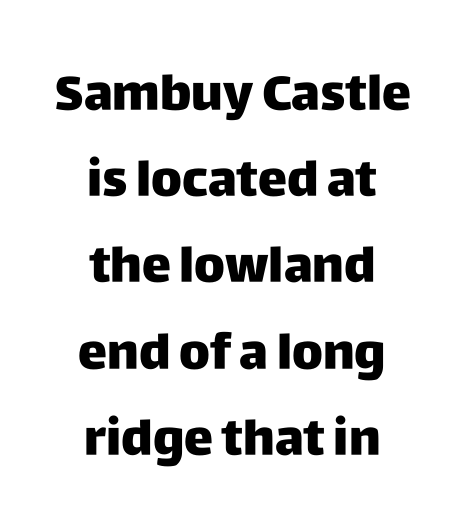
The letters sit at their default tracking, neither squeezed nor spread. The passage is arranged like a title page — every line centered. I'd call this a sans setting — the letters go barefoot. Posture: vertical. Each row of text sits above clean, open space. The passage shown is typed in a proportional face where columns would drift.
